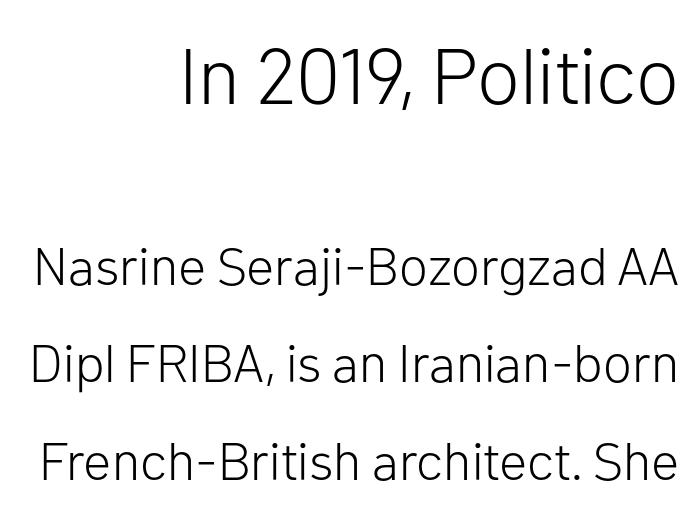
Think of a printed novel: that variable character pitch is what you see here. Every character sits straight up, as roman type does. The letters carry no serifs — their stems end cleanly without finishing strokes. Stroke thickness stays within the range of a standard reading face or lighter.
